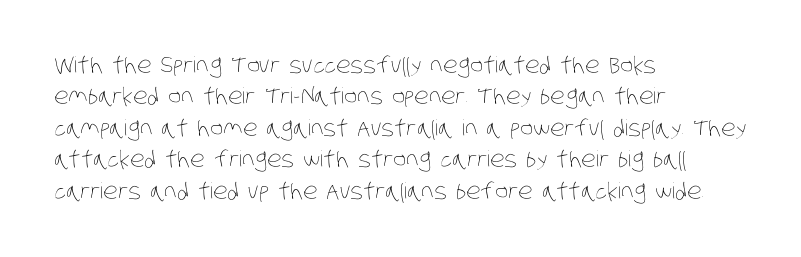
{"bold": "no", "underline": "no", "align": "left", "line_spacing": "normal", "line_spacing_ratio": 1.43, "letter_spacing": "normal", "letter_spacing_em": 0.0, "glyph_px": 22}
